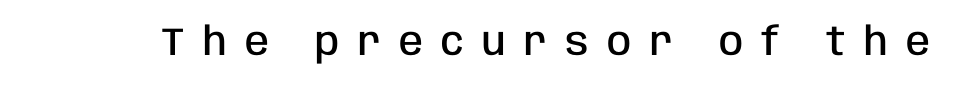
The passage shown is typed in a proportional face where columns would drift. These lines are composed in type without serifs. There is plenty of visible air inserted between adjacent glyphs. Bare-footed words on every line. Characters remain perfectly vertical along every line. Typographic density is moderately raised because the face is semibold.
